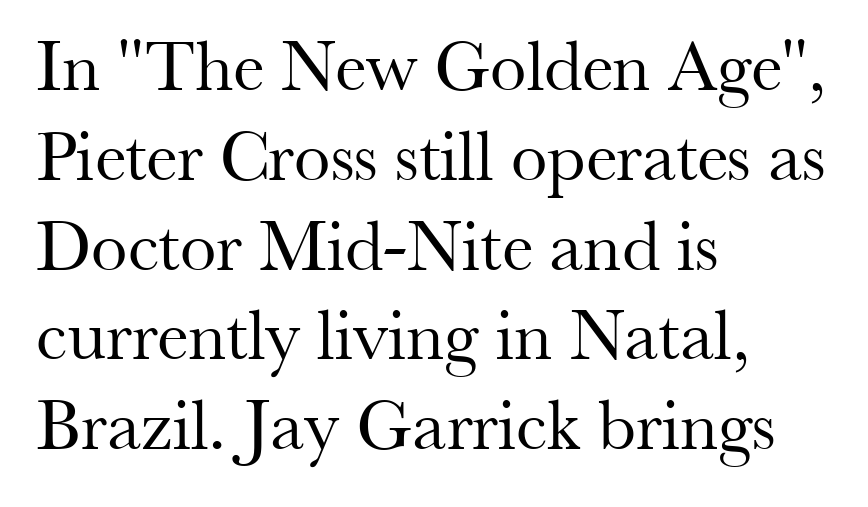
Glance below the letters and you will spot only blank space. Stroke mass is kept to a normal reading level or below. The line texture is even and compact thanks to regular tracking. Caption: multi-line text, flush left, ragged right. The passage shown is typed in a proportional face where columns would drift. Classification — serif.
